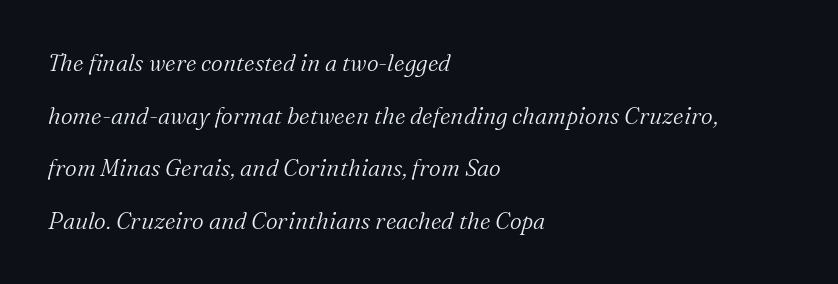
Q: Is the text bold? A: No.
Q: Is the text italic (slanted)? A: Yes, it leans right by about 16 degrees.
Q: Is the text underlined? A: No.
Q: How is the paragraph aligned? A: Left-aligned.
Q: Is the spacing between letters normal or unusually wide? A: Normal.
Q: Is the spacing between lines tight, normal or loose? A: Loose.
